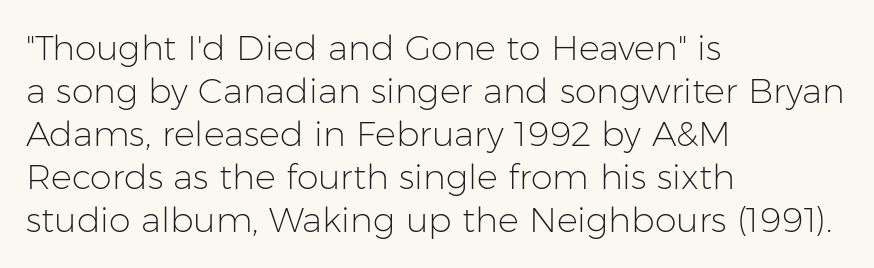
Q: Is the text bold? A: No.
Q: Is the text italic (slanted)? A: No, it is upright.
Q: Is the typeface a serif or a sans-serif typeface? A: Sans-serif.
Q: Is the text underlined? A: No.
Q: How is the paragraph aligned? A: Left-aligned.
Q: Is the spacing between letters normal or unusually wide? A: Normal.
Q: Width (condensed, normal, or wide)? A: Normal.
Q: Stroke contrast? A: Low.
Q: x-height? A: Medium.
Q: Monospaced? A: No.
